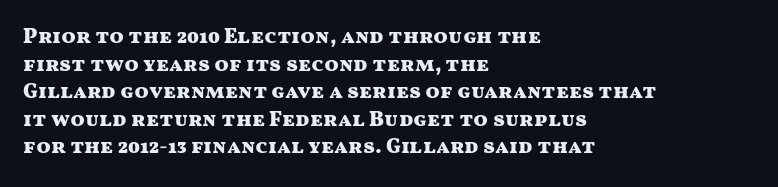
The image shows 21 px bold type, upright; set left-aligned, normal line spacing (1.31x), normal letter spacing, not underlined.
